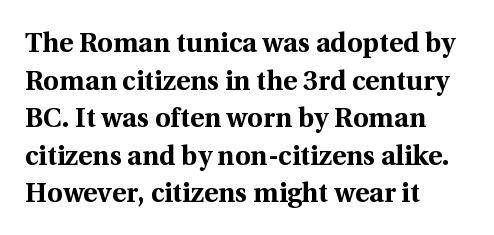
The image shows 27 px bold type, upright; set left-aligned, normal line spacing (1.39x), normal letter spacing, not underlined.
